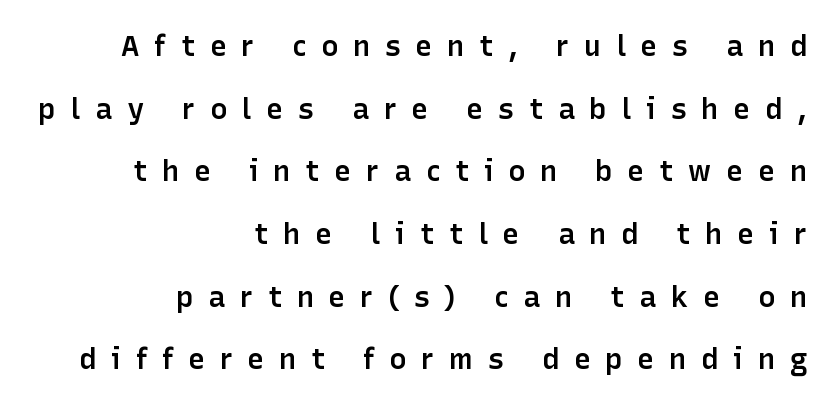
Q: Is the text bold? A: Semi-bold.
Q: Is the text italic (slanted)? A: No, it is upright.
Q: Is the typeface a serif or a sans-serif typeface? A: Sans-serif.
Q: Is the text underlined? A: No.
Q: How is the paragraph aligned? A: Right-aligned.
Q: Is the spacing between letters normal or unusually wide? A: Unusually wide.
Q: Is the spacing between lines tight, normal or loose? A: Loose.
Q: Width (condensed, normal, or wide)? A: Normal.
Q: Stroke contrast? A: Low.
Q: x-height? A: Medium.
Q: Monospaced? A: No.
